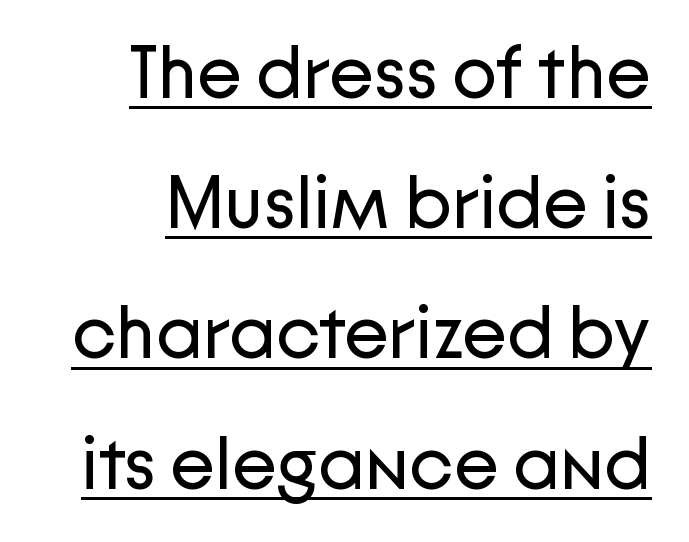
Unlike italic type, these characters show no tilt at all. This sample uses plain, unmodified letter spacing. The typesetter has applied underlining to the passage shown. Proportional: the letters do not fall into vertical columns. Classification — sans serif.
